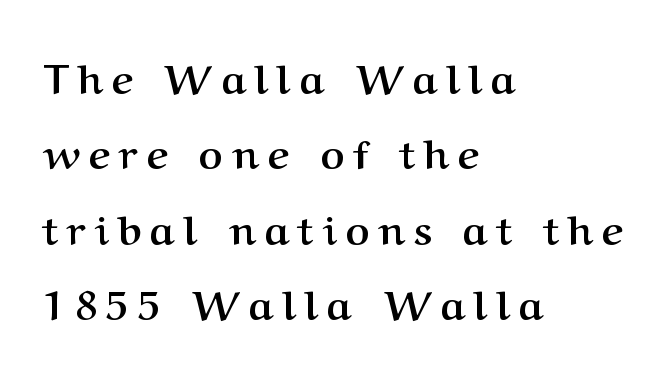
Is this a fixed-width face? No — the glyphs have proportional, varying widths. Notice how the stems are strictly vertical — no italics here. These lines carry a lot of weight — the face is fully bold. Compared with typical body copy, the letter spacing here is much looser.
